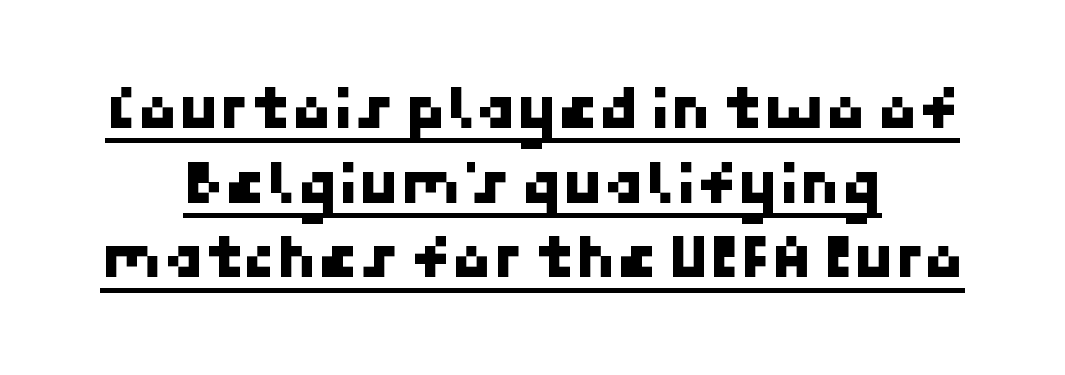
The image shows 66 px sans-serif type; set tight line spacing (1.13x), normal letter spacing, underlined; low stroke contrast and a medium x-height.
